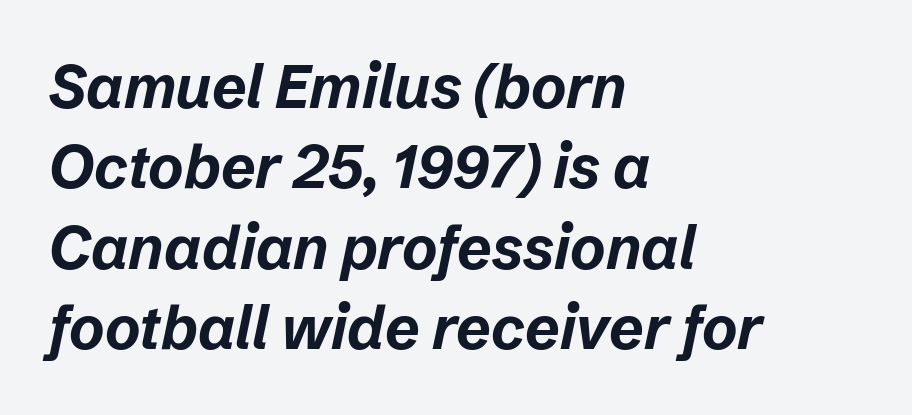
Honestly, there is no underline to notice here at all. Does extra space separate the letters? No, they use regular spacing. These lines are set flush left with a ragged right edge. A dark, heavy texture on the line: the type is bold.
